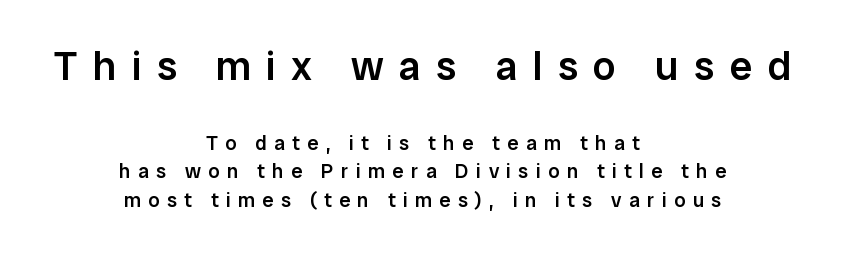
{"serif": "no", "italic": "no", "bold": "semi", "weight": "semibold", "width": "normal", "stroke_contrast": "low", "x_height": "medium", "monospaced": "no", "underline": "no", "align": "center", "line_spacing": "normal", "line_spacing_ratio": 1.42, "letter_spacing": "wide", "letter_spacing_em": 0.37, "larger_block": "first", "size_ratio": 2.05, "glyph_px": 41}
